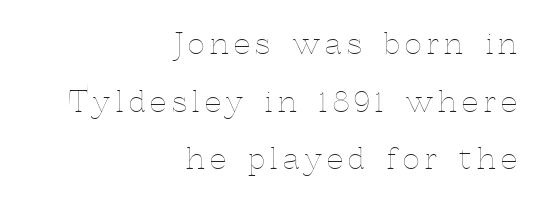
The image shows 29 px thin type, upright; set right-aligned, loose line spacing (1.99x), not underlined; a medium x-height.
